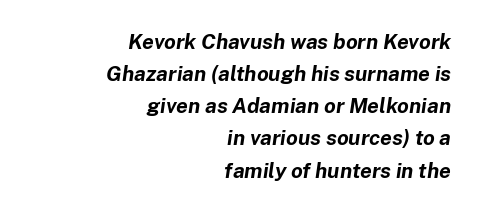
These lines are set flush right with a ragged left edge. Weight: bold. Regular leading. Nobody touched the tracking dial on this one.
